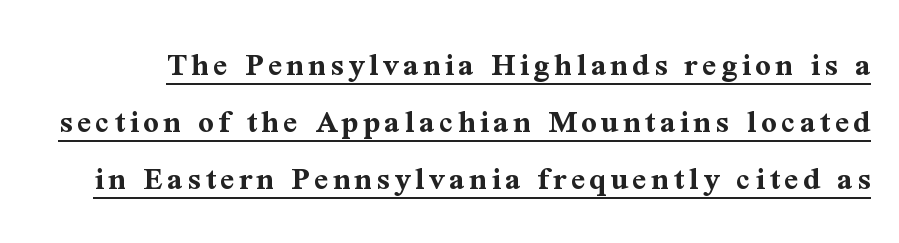
The image shows 34 px bold serif type, upright; set normal line spacing (1.68x), underlined; medium stroke contrast and a medium x-height.
